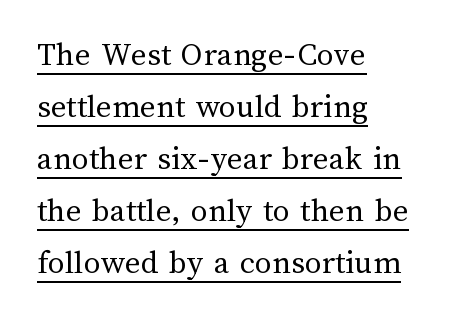
The image shows 34 px regular-weight type, upright; set left-aligned, normal line spacing (1.53x), normal letter spacing, underlined; medium stroke contrast and a medium x-height.
